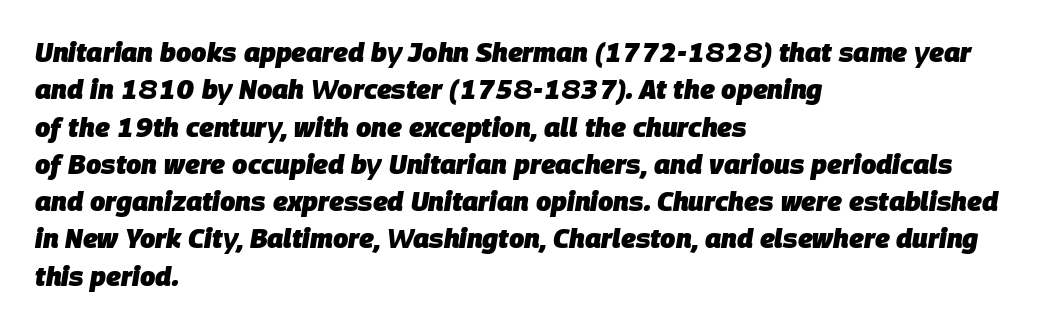
{"italic": "yes", "lean": "right", "slant_degrees": 9, "bold": "yes", "underline": "no", "align": "left", "line_spacing": "normal", "line_spacing_ratio": 1.38, "letter_spacing": "normal", "letter_spacing_em": 0.0, "glyph_px": 27}
